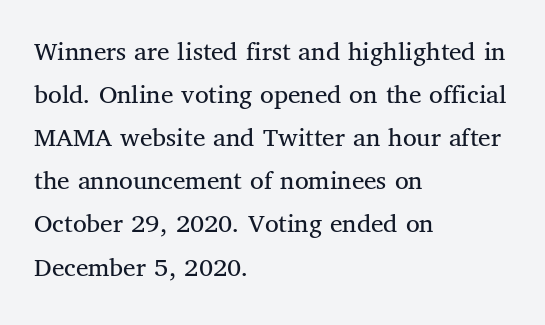
A roman cut, with each character standing at attention. Character widths vary here, with narrow letters taking less room than wide ones. This rendering employs a face with finishing strokes, i.e., a serif. The lines in this sample share a left origin and differ only in where they stop. The face used here is rendered with its standard letterfit. Does the leading feel generous? No, just average.
